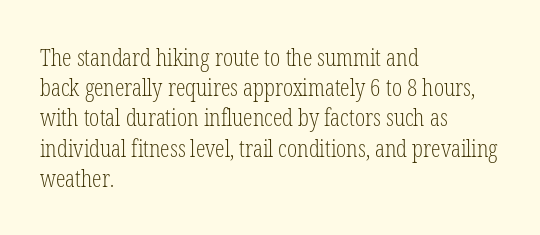
Q: Is the text bold? A: No.
Q: Is the text italic (slanted)? A: No, it is upright.
Q: Is the text underlined? A: No.
Q: How is the paragraph aligned? A: Left-aligned.
Q: Is the spacing between letters normal or unusually wide? A: Normal.
Q: Is the spacing between lines tight, normal or loose? A: Normal.
